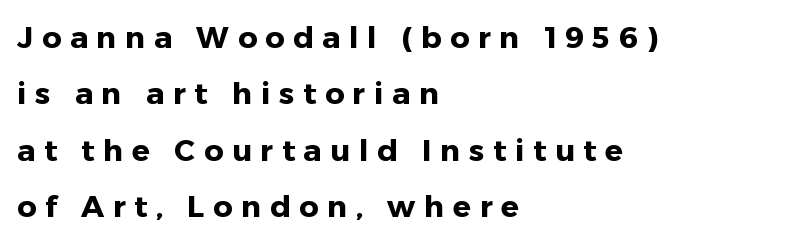
Q: Is the text bold? A: Yes.
Q: Is the text italic (slanted)? A: No, it is upright.
Q: Is the typeface a serif or a sans-serif typeface? A: Sans-serif.
Q: Is the text underlined? A: No.
Q: How is the paragraph aligned? A: Left-aligned.
Q: Is the spacing between letters normal or unusually wide? A: Unusually wide.
Q: Width (condensed, normal, or wide)? A: Normal.
Q: Stroke contrast? A: Low.
Q: x-height? A: Medium.
Q: Monospaced? A: No.
